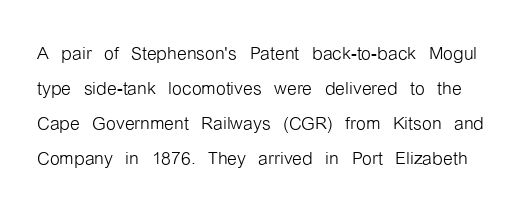
Q: Is the text bold? A: No.
Q: Is the text italic (slanted)? A: No, it is upright.
Q: Is the text underlined? A: No.
Q: Is the spacing between letters normal or unusually wide? A: Normal.
Q: Is the spacing between lines tight, normal or loose? A: Normal.
